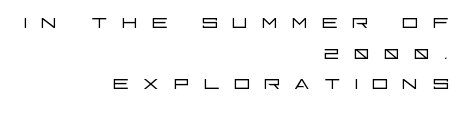
The image shows 26 px text type, upright; set right-aligned, line spacing 1.18x, unusually wide letter spacing (+0.49 em), not underlined.
